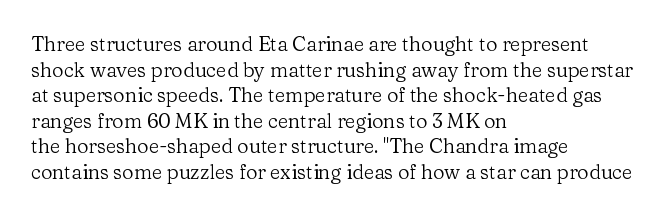
{"italic": "no", "bold": "no", "underline": "no", "align": "left", "line_spacing": "normal", "line_spacing_ratio": 1.28, "letter_spacing": "normal", "letter_spacing_em": 0.0, "glyph_px": 20}
